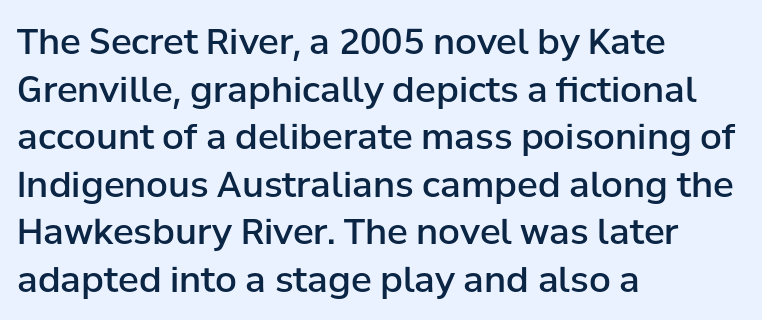
The image shows 35 px semibold sans-serif type, upright; set left-aligned, normal line spacing (1.36x), normal letter spacing, not underlined; low stroke contrast and a medium x-height.
